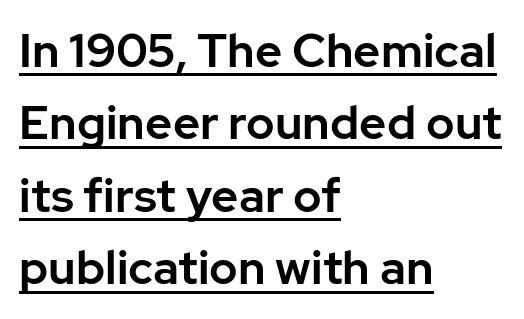
The image shows 47 px sans-serif type, upright; set left-aligned, normal line spacing (1.54x), normal letter spacing, underlined; low stroke contrast and a medium x-height.
